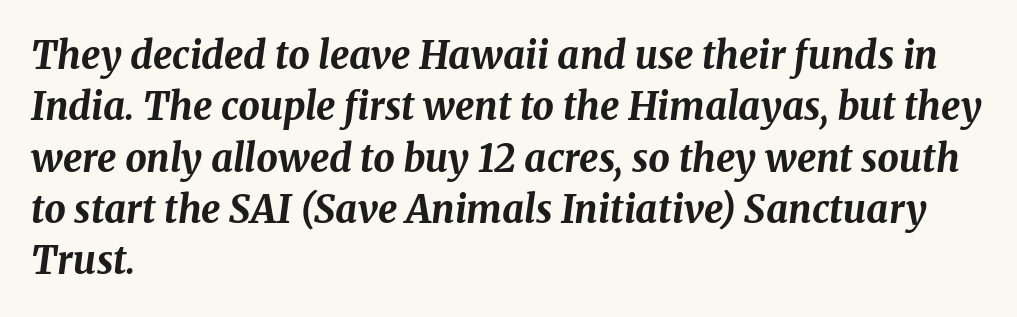
Does extra space separate the letters? No, they use regular spacing. Weight: bold. Quick note: italic. Just letters on the line, the space beneath them empty. The face used here is proportionally spaced, like ordinary book or web type.
